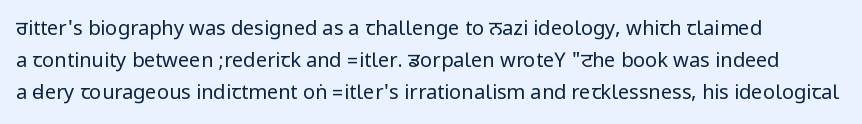
The image shows 20 px text type, upright; set left-aligned, normal line spacing (1.6x), normal letter spacing, not underlined.
